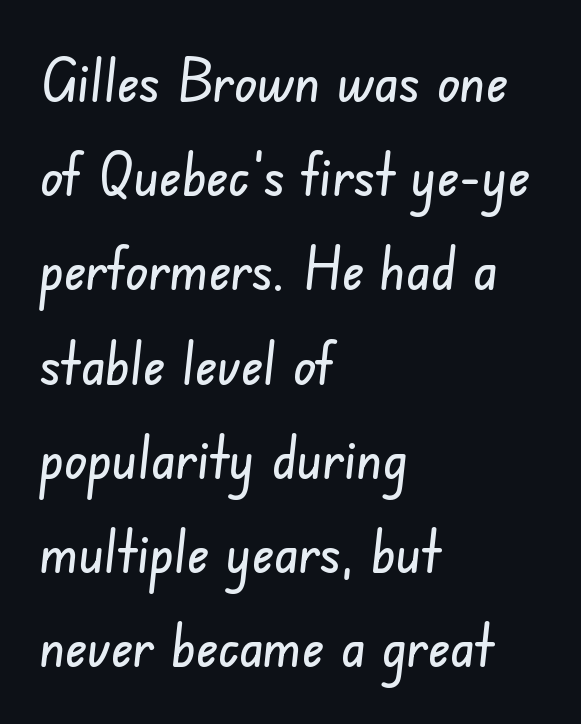
The image shows 60 px condensed sans-serif type; set left-aligned, normal line spacing (1.57x), normal letter spacing, not underlined; low stroke contrast and a small x-height.
